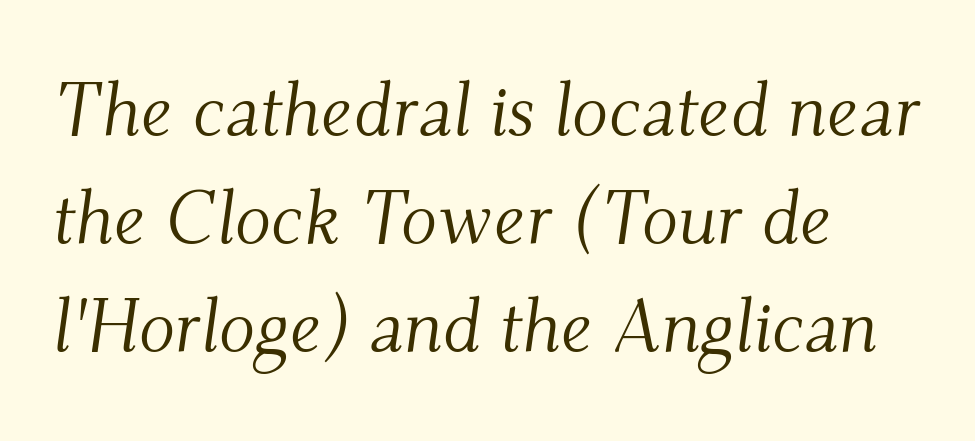
Stroke mass is kept to a normal reading level or below. These lines are set flush left with a ragged right edge. Type without underlining. Each word holds together tightly as a unit, with standard inter-letter gaps. Slanted lettering throughout.
